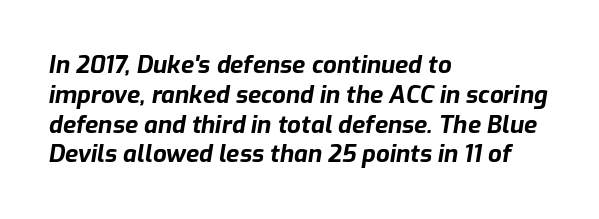
{"italic": "yes", "lean": "right", "slant_degrees": 9, "bold": "yes", "underline": "no", "align": "left", "line_spacing_ratio": 1.24, "letter_spacing": "normal", "letter_spacing_em": 0.0, "glyph_px": 24}
